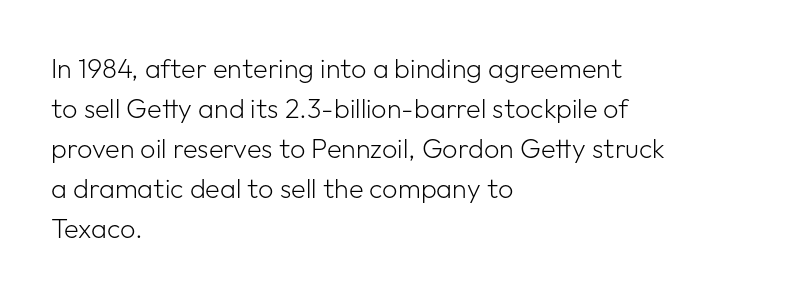
The image shows 27 px text type, upright; set left-aligned, normal line spacing (1.48x), normal letter spacing, not underlined.
